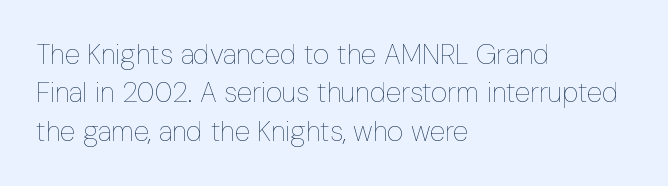
{"italic": "no", "bold": "no", "weight": "thin", "width": "condensed", "stroke_contrast": "low", "x_height": "medium", "monospaced": "no", "underline": "no", "align": "left", "line_spacing": "normal", "line_spacing_ratio": 1.37, "letter_spacing": "normal", "letter_spacing_em": 0.0, "glyph_px": 28}
